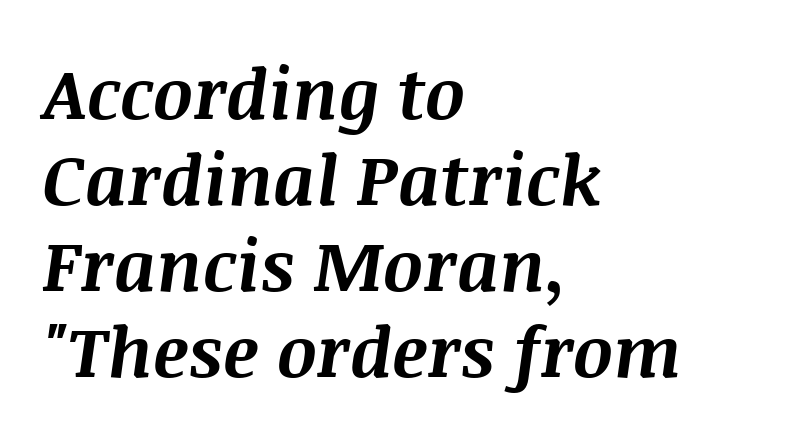
{"italic": "yes", "lean": "right", "slant_degrees": 8, "bold": "yes", "weight": "bold", "width": "normal", "stroke_contrast": "medium", "x_height": "large", "monospaced": "no", "underline": "no", "align": "left", "line_spacing_ratio": 1.23, "letter_spacing": "normal", "letter_spacing_em": 0.0, "glyph_px": 70}
